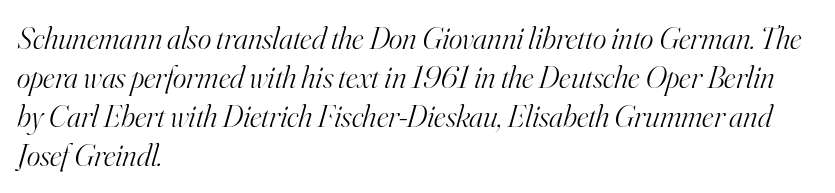
{"serif": "yes", "italic": "yes", "lean": "right", "slant_degrees": 16, "bold": "no", "weight": "light", "width": "normal", "stroke_contrast": "high", "x_height": "small", "monospaced": "no", "underline": "no", "align": "left", "line_spacing_ratio": 1.22, "letter_spacing": "normal", "letter_spacing_em": 0.0, "glyph_px": 32}
